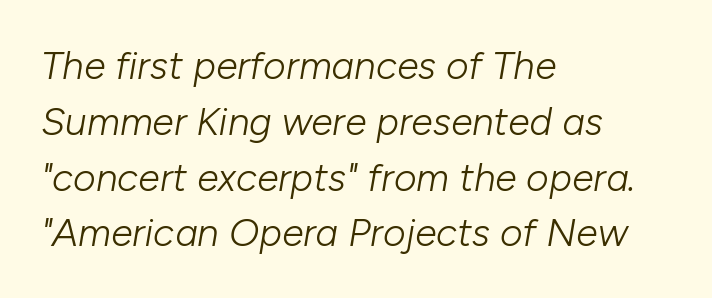
The image shows 39 px light type, italic (leaning right); set left-aligned, normal line spacing (1.43x), normal letter spacing, not underlined; low stroke contrast and a medium x-height.
